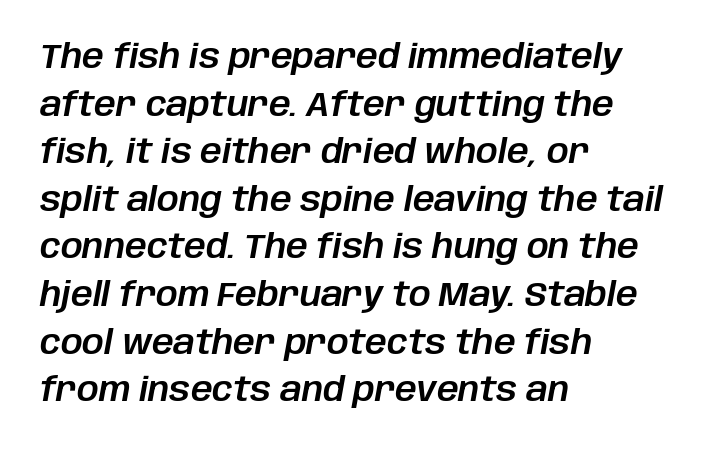
{"italic": "yes", "lean": "right", "slant_degrees": 10, "width": "normal", "stroke_contrast": "low", "x_height": "large", "monospaced": "no", "underline": "no", "align": "left", "line_spacing": "normal", "line_spacing_ratio": 1.4, "letter_spacing": "normal", "letter_spacing_em": 0.0, "glyph_px": 34}
